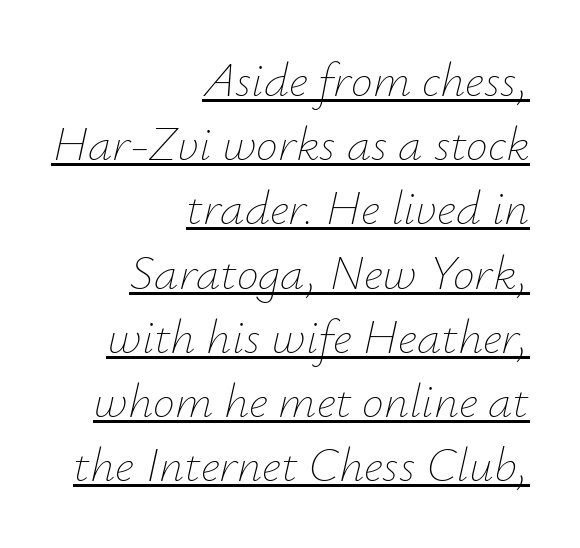
Q: Is the text bold? A: No.
Q: Is the text italic (slanted)? A: Yes, it leans right by about 12 degrees.
Q: Is the text underlined? A: Yes.
Q: How is the paragraph aligned? A: Right-aligned.
Q: Is the spacing between letters normal or unusually wide? A: Normal.
Q: Is the spacing between lines tight, normal or loose? A: Normal.
Q: Width (condensed, normal, or wide)? A: Normal.
Q: Stroke contrast? A: Low.
Q: x-height? A: Small.
Q: Monospaced? A: No.
